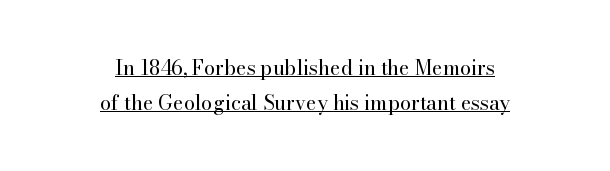
The image shows 20 px text type, upright; set centered, line spacing 1.77x, normal letter spacing, underlined.
